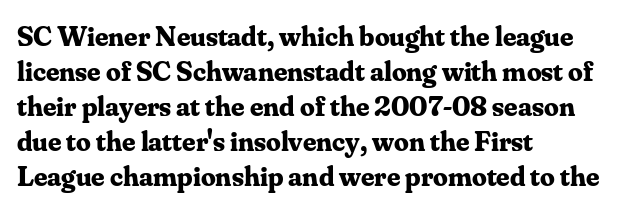
{"serif": "yes", "italic": "no", "bold": "yes", "weight": "bold", "width": "normal", "stroke_contrast": "medium", "x_height": "small", "monospaced": "no", "underline": "no", "align": "left", "line_spacing_ratio": 1.21, "letter_spacing": "normal", "letter_spacing_em": 0.0, "glyph_px": 29}
